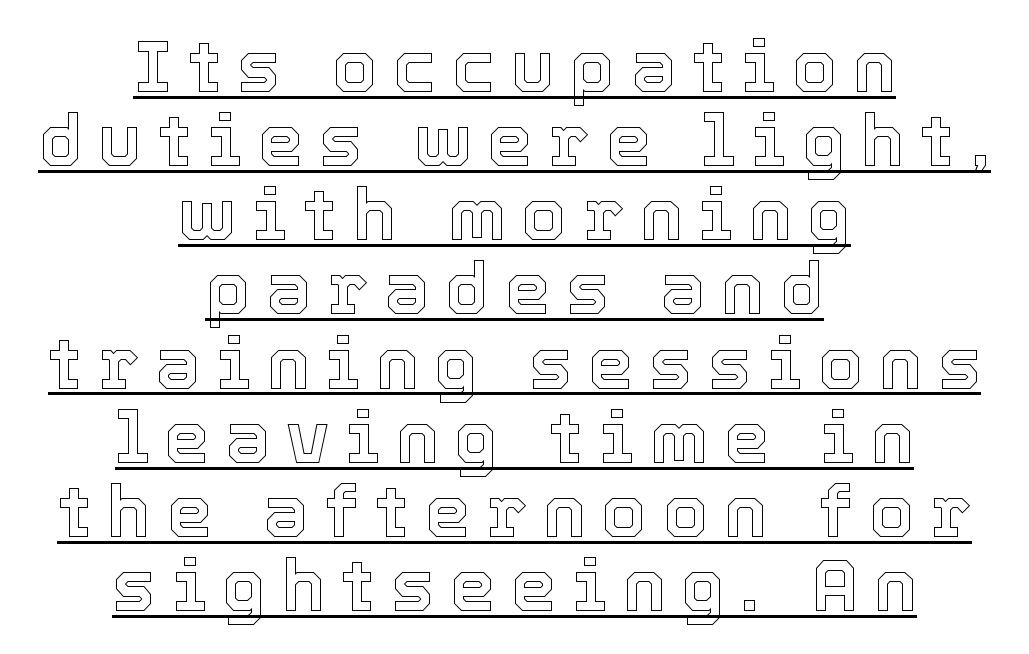
{"italic": "no", "width": "normal", "x_height": "medium", "monospaced": "no", "underline": "yes", "align": "center", "line_spacing": "tight", "line_spacing_ratio": 1.03, "letter_spacing": "wide", "letter_spacing_em": 0.22, "glyph_px": 72}
